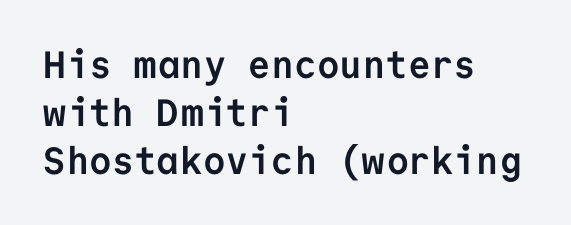
The paragraph has a hard left edge and a soft right edge. The letters are bold, with thick, heavy strokes. Glyph-to-glyph distance matches everyday printed text. Is there much room between lines? A standard amount, neither cramped nor airy.
